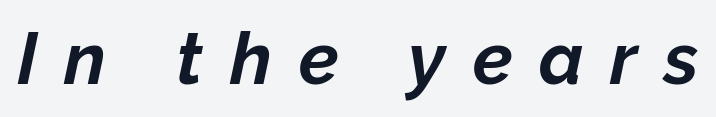
The image shows 72 px bold type, italic (leaning right); set unusually wide letter spacing (+0.37 em), not underlined; low stroke contrast and a medium x-height.
